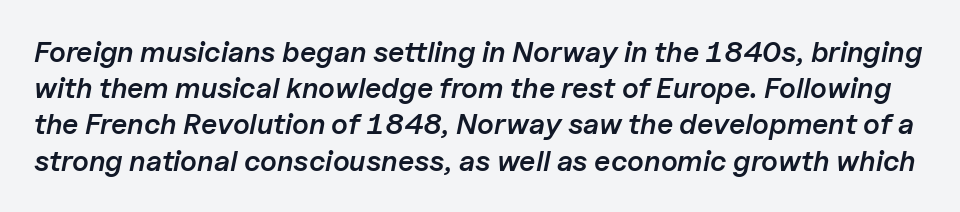
Bare-footed words on every line. Note the varied advance widths — an 'i' is clearly narrower than an 'm'. There's an unmistakable incline to the writing here. Slightly chunky letters — semibold, I'd say, not full bold. Is the letter spacing exaggerated? No — it looks like the ordinary default. Quick note: interline space is typical.
